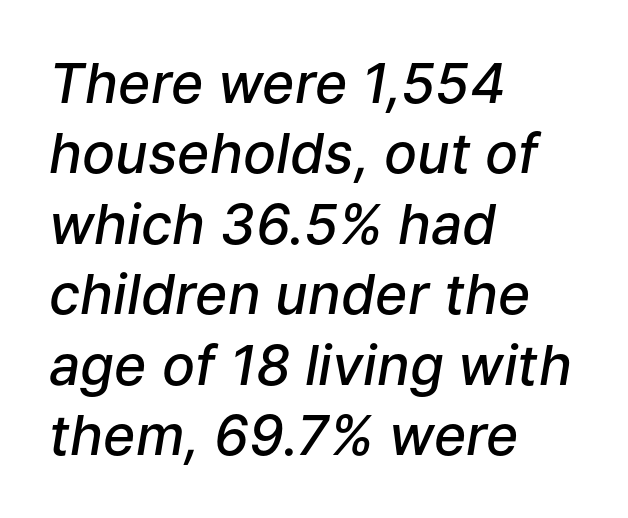
The horizontal fit of the characters is conventional and even. Tall strokes in this sample are angled rather than plumb. Looks like regular typesetting: each glyph gets only the width it needs. Underlining? Definitely not there. If you measured baseline to baseline, you'd find a middling distance. Typeset ragged right — the left edge is the straight one.
